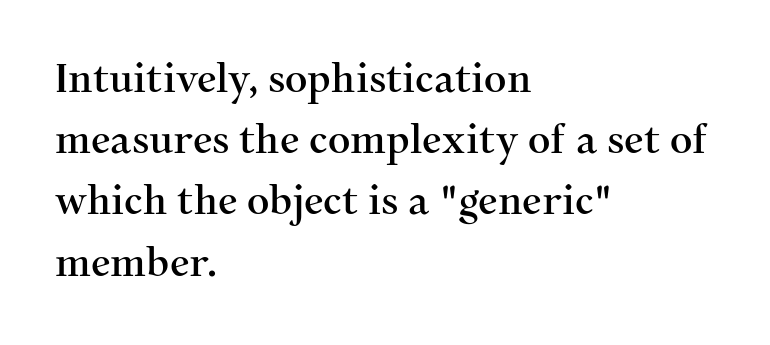
Q: Is the text italic (slanted)? A: No, it is upright.
Q: Is the typeface a serif or a sans-serif typeface? A: Serif.
Q: Is the text underlined? A: No.
Q: How is the paragraph aligned? A: Left-aligned.
Q: Is the spacing between letters normal or unusually wide? A: Normal.
Q: Is the spacing between lines tight, normal or loose? A: Normal.
Q: Width (condensed, normal, or wide)? A: Normal.
Q: Stroke contrast? A: Medium.
Q: x-height? A: Medium.
Q: Monospaced? A: No.
